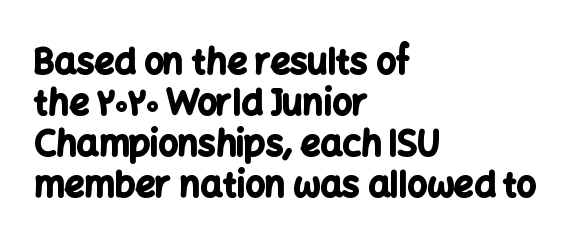
Q: Is the text bold? A: Yes.
Q: Is the text italic (slanted)? A: No, it is upright.
Q: Is the typeface a serif or a sans-serif typeface? A: Sans-serif.
Q: Is the text underlined? A: No.
Q: How is the paragraph aligned? A: Left-aligned.
Q: Is the spacing between letters normal or unusually wide? A: Normal.
Q: Width (condensed, normal, or wide)? A: Normal.
Q: Stroke contrast? A: Low.
Q: x-height? A: Medium.
Q: Monospaced? A: No.
